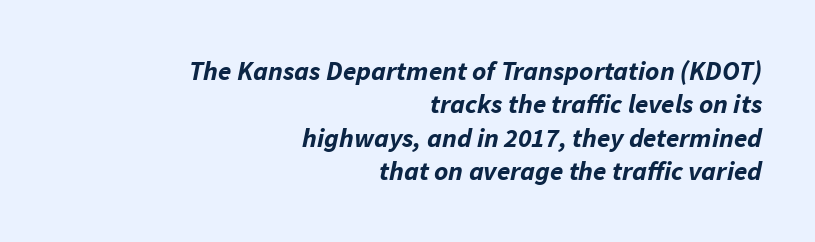
Q: Is the text bold? A: Yes.
Q: Is the text italic (slanted)? A: Yes, it leans right by about 11 degrees.
Q: Is the text underlined? A: No.
Q: How is the paragraph aligned? A: Right-aligned.
Q: Is the spacing between letters normal or unusually wide? A: Normal.
